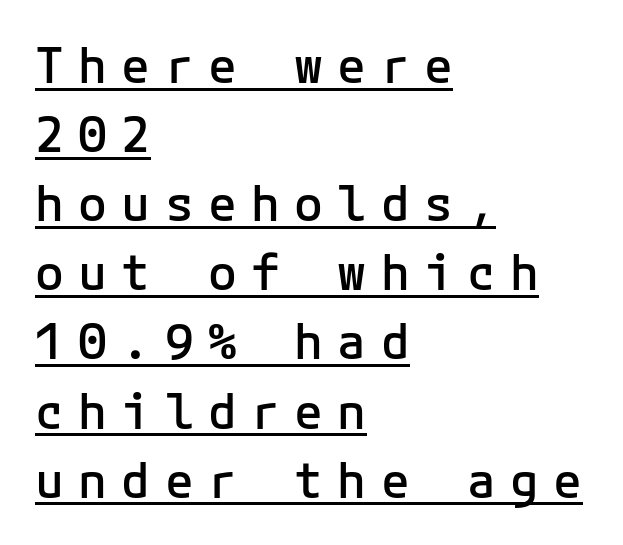
Q: Is the text bold? A: Semi-bold.
Q: Is the text italic (slanted)? A: No, it is upright.
Q: Is the typeface a serif or a sans-serif typeface? A: Sans-serif.
Q: Is the text underlined? A: Yes.
Q: How is the paragraph aligned? A: Left-aligned.
Q: Is the spacing between letters normal or unusually wide? A: Unusually wide.
Q: Is the spacing between lines tight, normal or loose? A: Normal.
Q: Width (condensed, normal, or wide)? A: Normal.
Q: Stroke contrast? A: Low.
Q: x-height? A: Medium.
Q: Monospaced? A: Yes.
